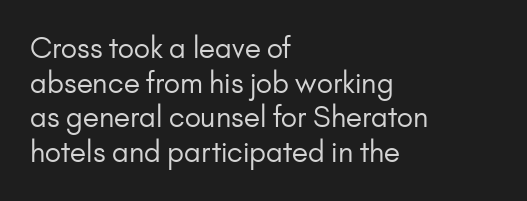
Q: Is the text bold? A: No.
Q: Is the text italic (slanted)? A: No, it is upright.
Q: Is the typeface a serif or a sans-serif typeface? A: Sans-serif.
Q: Is the text underlined? A: No.
Q: How is the paragraph aligned? A: Left-aligned.
Q: Is the spacing between letters normal or unusually wide? A: Normal.
Q: Width (condensed, normal, or wide)? A: Normal.
Q: Stroke contrast? A: Low.
Q: x-height? A: Small.
Q: Monospaced? A: No.
